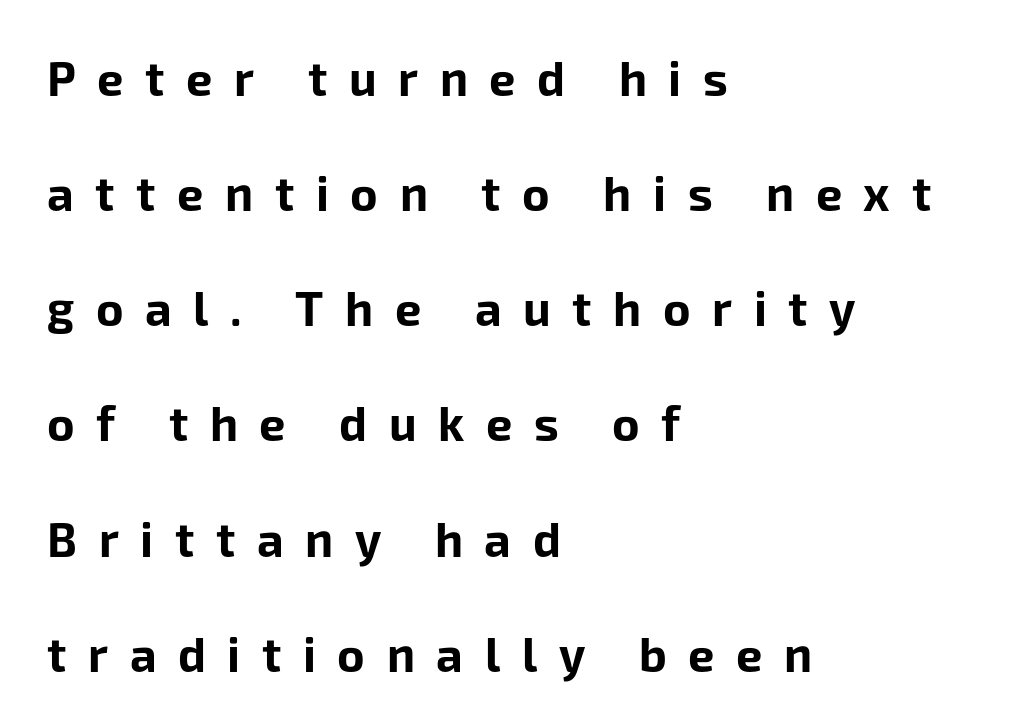
Proportional: the letters do not fall into vertical columns. Horizontally, the lines are justified to the leading edge only. Each word looks stretched out because of the extra space between its letters. What kind of face is this? One without serifs — a sans.
